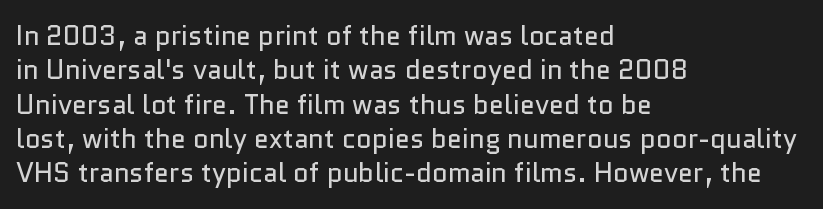
The letterforms sit at book weight or below. Honestly, the letter spacing is just normal — you wouldn't notice it. The type sits square on the baseline with zero lean. Unmarked baselines from the first word to the last. The text block is weighted toward the left margin, trailing off unevenly rightward. The designer left line spacing at the default.
